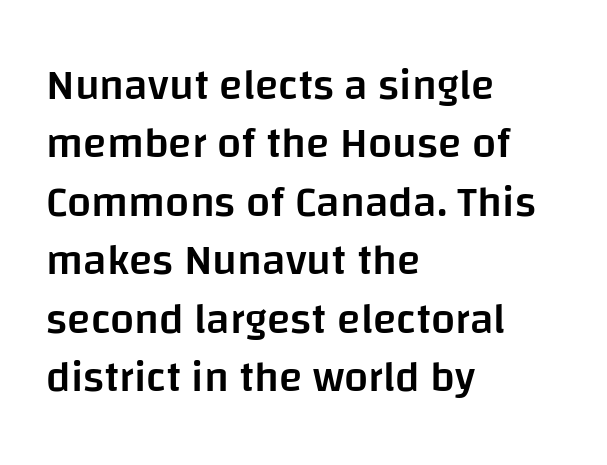
Underlining? Definitely not there. Leading matches the norm, producing a regular column. Students, this is semibold: more ink than regular, less than bold. This sample uses plain, unmodified letter spacing. These lines are set flush left with a ragged right edge.
